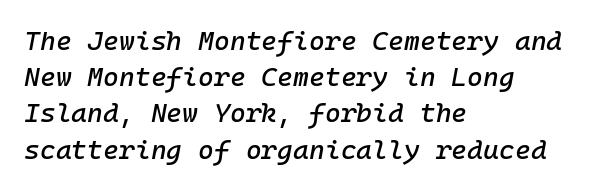
An italicized treatment has been applied to the whole sample. If you drew a ruler down the left edge, every line would touch it. Beneath every word, the page is bare. In terms of leading, this rendering sits right in the middle.
